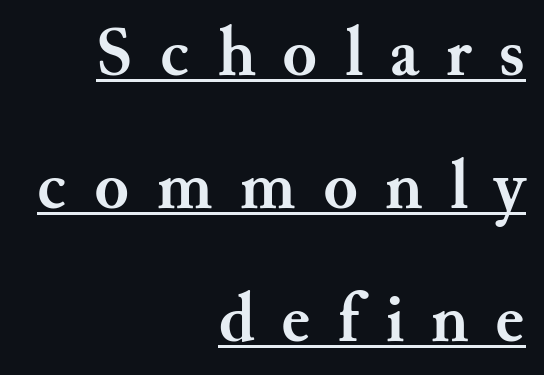
The image shows 70 px semibold serif type, upright; set right-aligned, loose line spacing (1.9x), unusually wide letter spacing (+0.39 em), underlined; medium stroke contrast and a small x-height.
